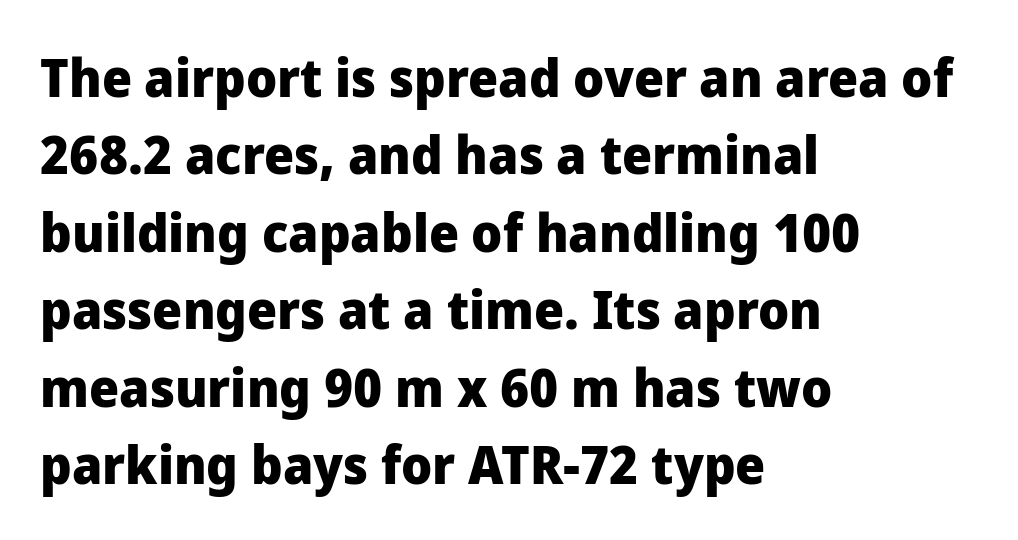
Q: Is the text bold? A: Yes.
Q: Is the text italic (slanted)? A: No, it is upright.
Q: Is the typeface a serif or a sans-serif typeface? A: Sans-serif.
Q: Is the text underlined? A: No.
Q: How is the paragraph aligned? A: Left-aligned.
Q: Is the spacing between letters normal or unusually wide? A: Normal.
Q: Is the spacing between lines tight, normal or loose? A: Normal.
Q: Width (condensed, normal, or wide)? A: Normal.
Q: Stroke contrast? A: Low.
Q: x-height? A: Medium.
Q: Monospaced? A: No.
